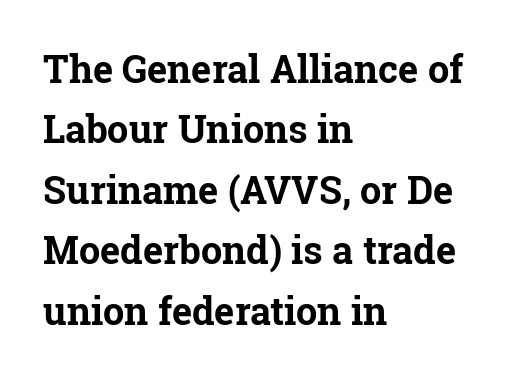
{"serif": "yes", "italic": "no", "bold": "yes", "weight": "bold", "width": "normal", "stroke_contrast": "low", "x_height": "medium", "monospaced": "no", "underline": "no", "align": "left", "line_spacing": "normal", "line_spacing_ratio": 1.59, "letter_spacing": "normal", "letter_spacing_em": 0.0, "glyph_px": 38}
